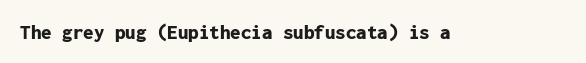
The image shows 21 px bold type, upright; set normal letter spacing, not underlined.
